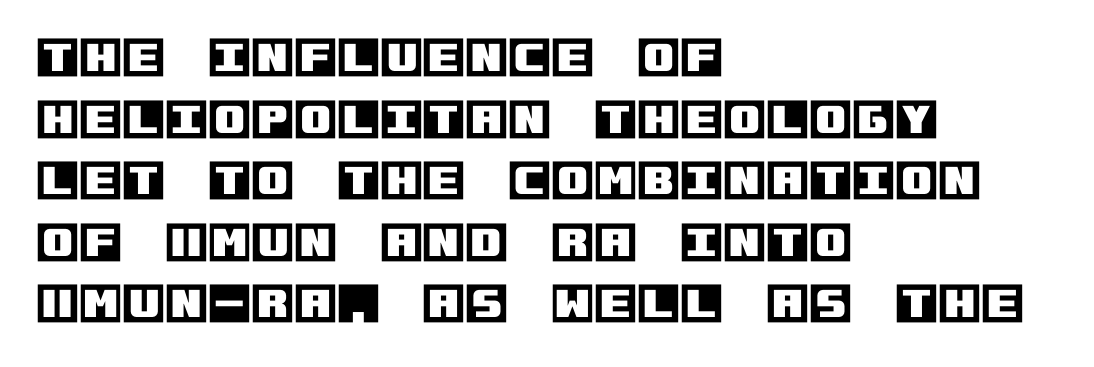
Baseline-to-baseline distance is the conventional proportion of letter height. Underlining? Definitely not there. Layout note: lines flush left. In terms of posture, this sample is upright. Nobody touched the tracking dial on this one.
